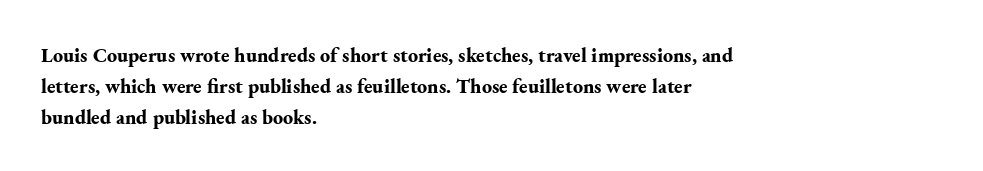
Q: Is the text bold? A: Yes.
Q: Is the text italic (slanted)? A: No, it is upright.
Q: Is the text underlined? A: No.
Q: How is the paragraph aligned? A: Left-aligned.
Q: Is the spacing between letters normal or unusually wide? A: Normal.
Q: Is the spacing between lines tight, normal or loose? A: Normal.
